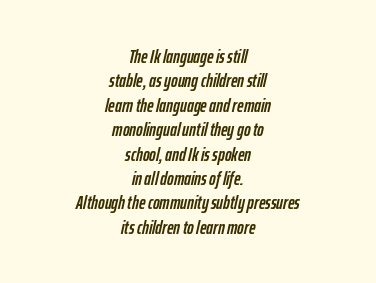
{"italic": "yes", "lean": "right", "slant_degrees": 12, "underline": "no", "align": "center", "line_spacing_ratio": 1.22, "letter_spacing": "normal", "letter_spacing_em": 0.0, "glyph_px": 20}
